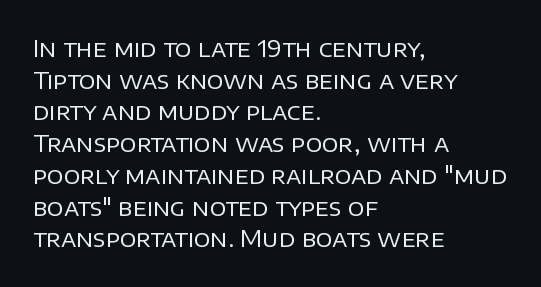
The image shows 23 px text type, upright; set left-aligned, normal line spacing (1.38x), normal letter spacing, not underlined.
